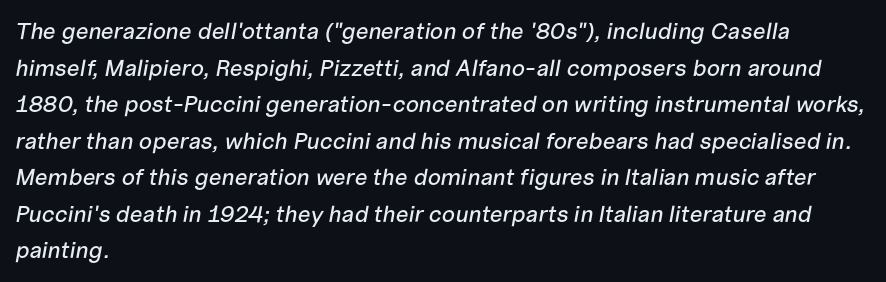
The image shows 23 px text type, italic (leaning right); set left-aligned, normal line spacing (1.59x), normal letter spacing, not underlined.
